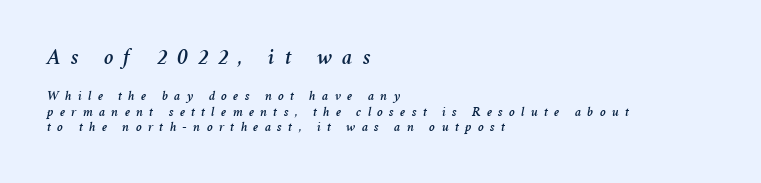
{"italic": "yes", "lean": "right", "slant_degrees": 11, "underline": "no", "align": "left", "line_spacing": "tight", "line_spacing_ratio": 1.09, "letter_spacing": "wide", "letter_spacing_em": 0.44, "larger_block": "first", "size_ratio": 1.64, "glyph_px": 23}
